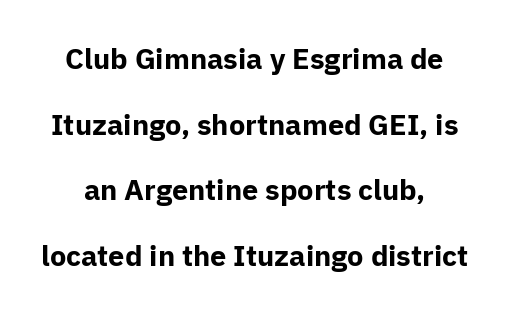
Q: Is the text bold? A: Yes.
Q: Is the text italic (slanted)? A: No, it is upright.
Q: Is the typeface a serif or a sans-serif typeface? A: Sans-serif.
Q: Is the text underlined? A: No.
Q: Is the spacing between letters normal or unusually wide? A: Normal.
Q: Is the spacing between lines tight, normal or loose? A: Loose.
Q: Width (condensed, normal, or wide)? A: Normal.
Q: Stroke contrast? A: Low.
Q: x-height? A: Medium.
Q: Monospaced? A: No.
